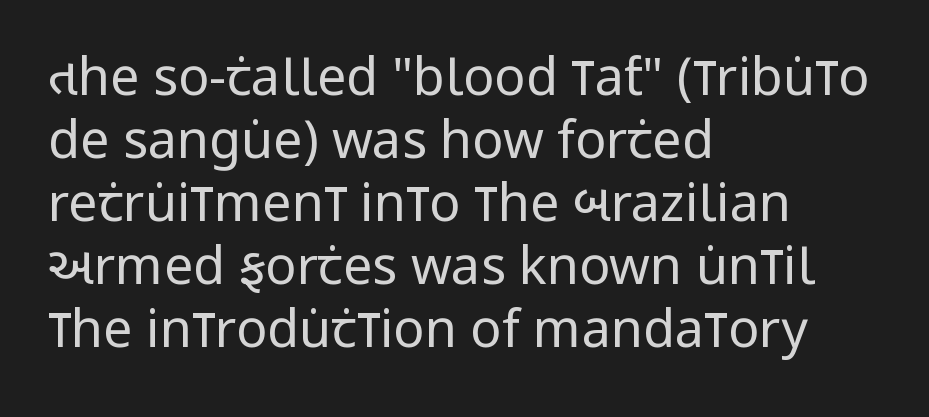
{"serif": "no", "italic": "no", "bold": "no", "weight": "regular", "width": "condensed", "stroke_contrast": "low", "x_height": "large", "monospaced": "no", "underline": "no", "align": "left", "line_spacing_ratio": 1.21, "letter_spacing": "normal", "letter_spacing_em": 0.0, "glyph_px": 52}
